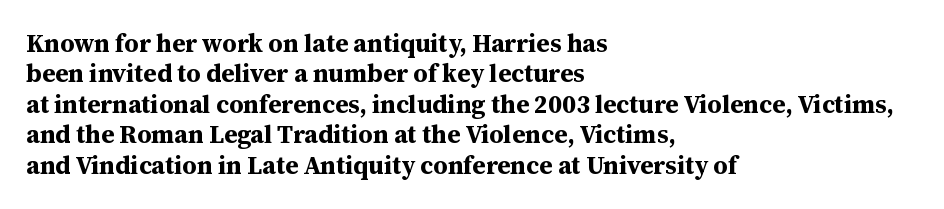
Each line starts at the same left margin while the right side varies. Words appear dense and cohesive because spacing is normal. What weight is shown? A full bold with thick strokes. Nope, not italic — everything's standing straight.
